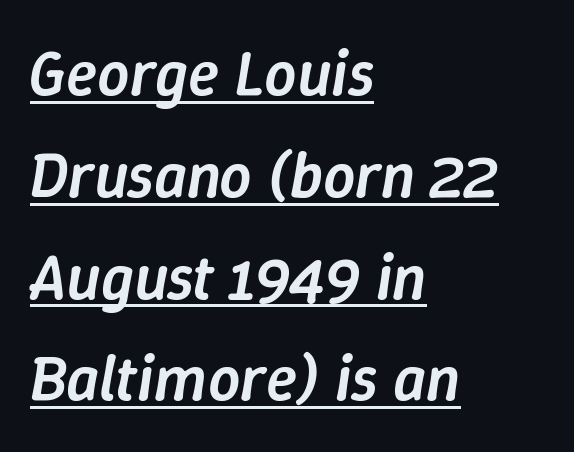
The image shows 64 px semibold type, italic (leaning right); set left-aligned, normal line spacing (1.59x), normal letter spacing, underlined; low stroke contrast and a medium x-height.
